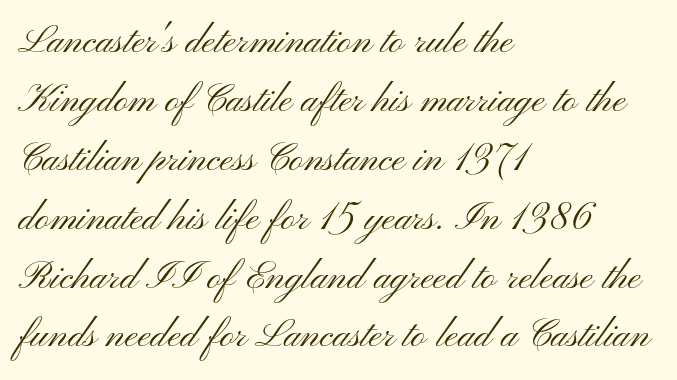
The image shows 39 px light, wide sans-serif type; set left-aligned, normal line spacing (1.51x), normal letter spacing, not underlined; medium stroke contrast and a small x-height.
